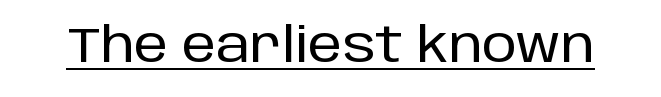
Is this a sans? Yes — the strokes have no serifs. The letters advance in unequal steps, a hallmark of proportional type. This sample uses plain, unmodified letter spacing. Underline: present. The type sits square on the baseline with zero lean.
